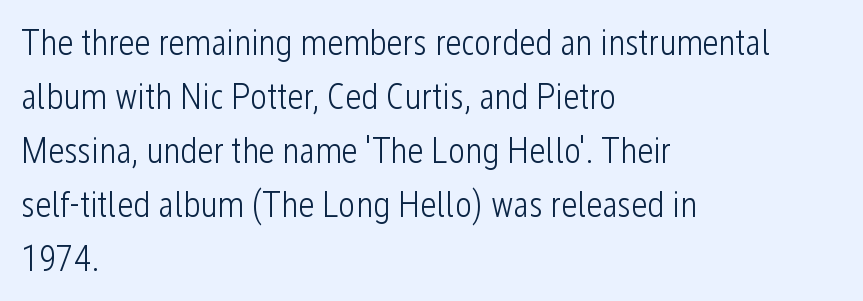
Reading down the block, your eye returns to a fixed left position each line. The zone under the glyphs is completely vacant. The letterforms sit shoulder to shoulder at normal distance. Does the type have serifs? No, each stem ends abruptly. Summary of weight: not heavy and not bold.
